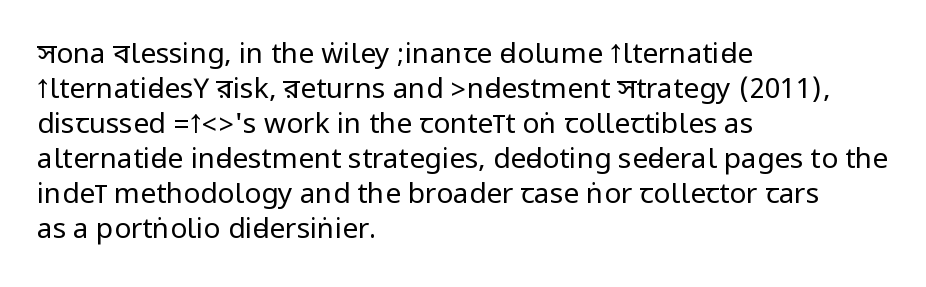
{"serif": "no", "italic": "no", "bold": "no", "weight": "regular", "width": "condensed", "stroke_contrast": "low", "underline": "no", "align": "left", "line_spacing": "normal", "line_spacing_ratio": 1.25, "letter_spacing": "normal", "letter_spacing_em": 0.0, "glyph_px": 28}
